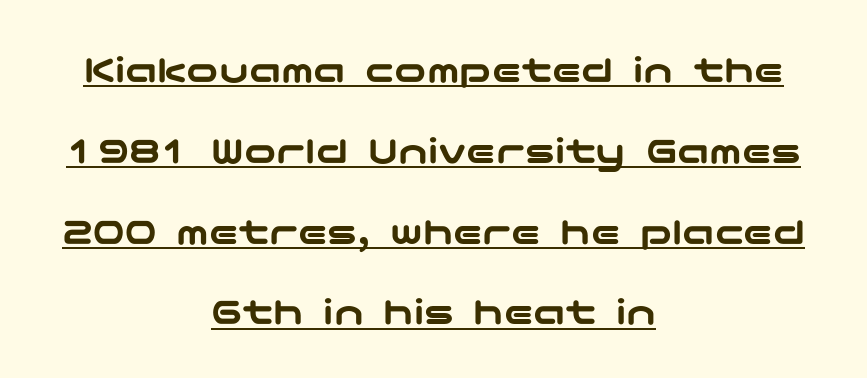
Caption: lettering with a line underneath. This rendering uses center alignment, leaving both contours irregular but symmetric. Examine the stroke ends and you'll find no serifs. Inter-character spacing is left at the font's built-in metrics. Posture: straight, roman, zero tilt.
